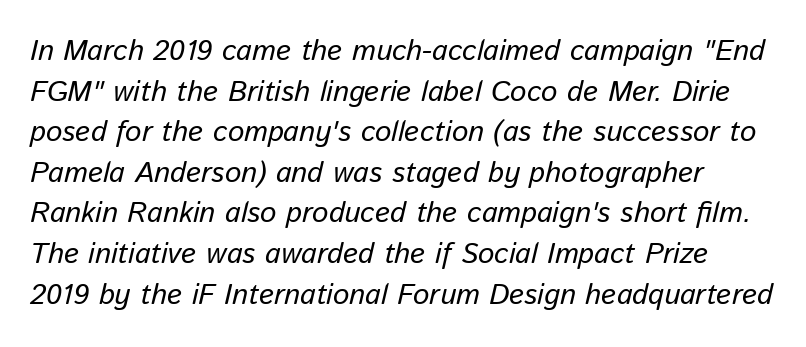
The image shows 29 px regular-weight type, italic (leaning right); set normal line spacing (1.4x), normal letter spacing, not underlined; low stroke contrast and a medium x-height.
